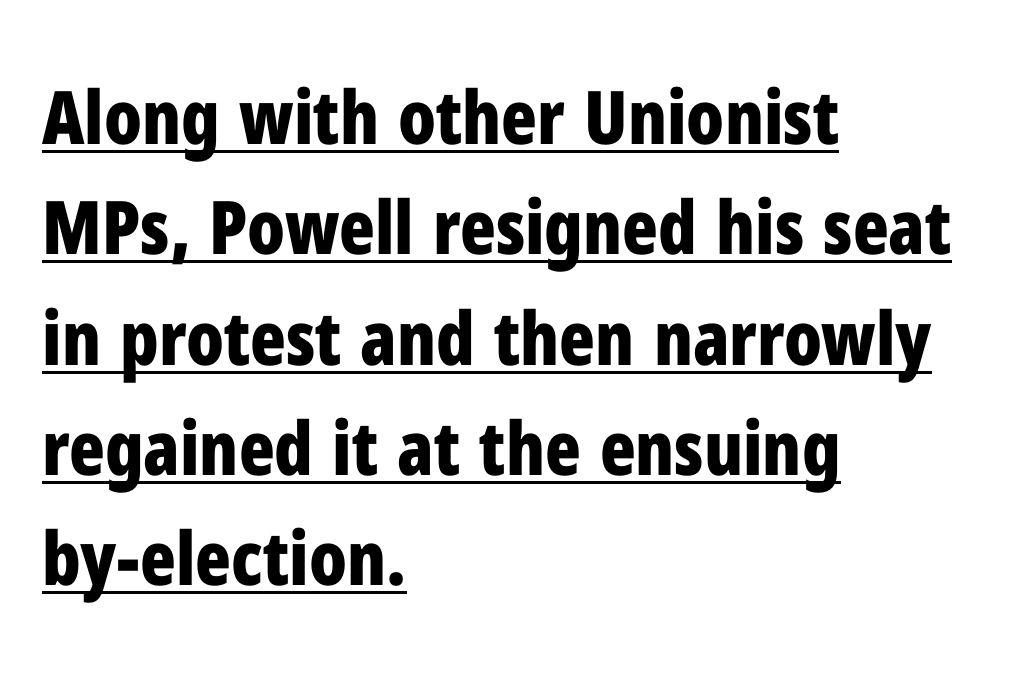
Nobody touched the tracking dial on this one. The typesetter has applied underlining to the passage shown. Nothing sits at the stroke ends, so this counts as sans-serif. The lettering stays uniformly vertical, giving the passage a roman look.
